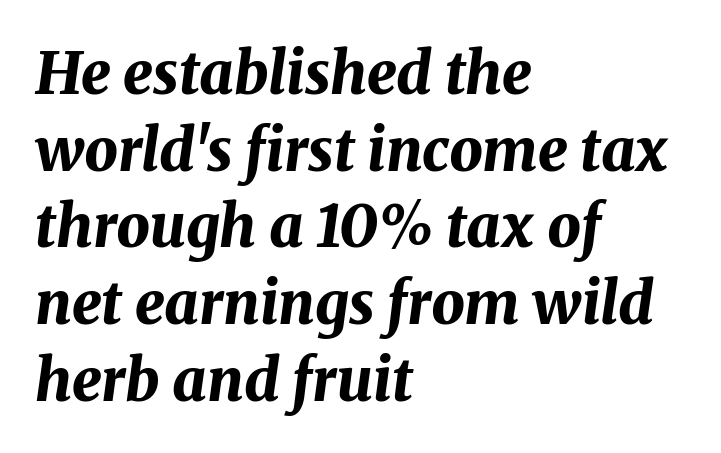
Q: Is the text bold? A: Yes.
Q: Is the text italic (slanted)? A: Yes, it leans right by about 8 degrees.
Q: Is the text underlined? A: No.
Q: How is the paragraph aligned? A: Left-aligned.
Q: Is the spacing between letters normal or unusually wide? A: Normal.
Q: Is the spacing between lines tight, normal or loose? A: Normal.
Q: Width (condensed, normal, or wide)? A: Normal.
Q: Stroke contrast? A: Medium.
Q: x-height? A: Medium.
Q: Monospaced? A: No.
